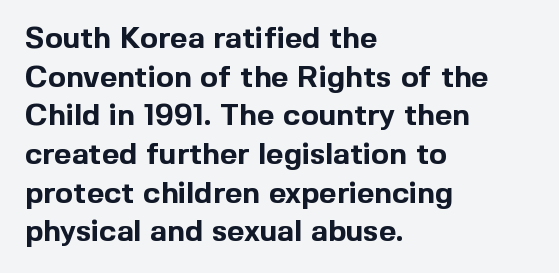
{"serif": "no", "italic": "no", "bold": "yes", "weight": "bold", "width": "normal", "x_height": "medium", "monospaced": "no", "underline": "no", "align": "left", "line_spacing": "normal", "line_spacing_ratio": 1.29, "letter_spacing": "normal", "letter_spacing_em": 0.0, "glyph_px": 30}
